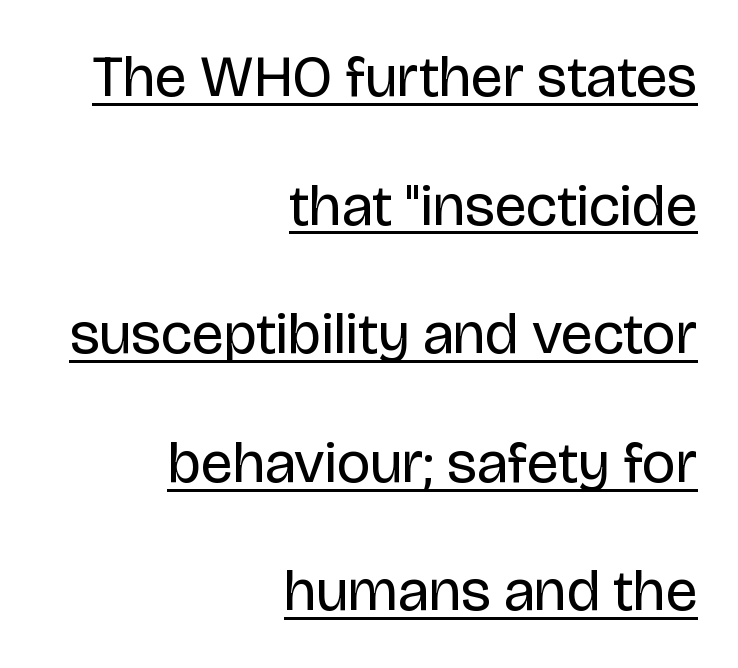
The image shows 59 px regular-weight sans-serif type, upright; set right-aligned, loose line spacing (2.18x), normal letter spacing, underlined; low stroke contrast and a large x-height.
